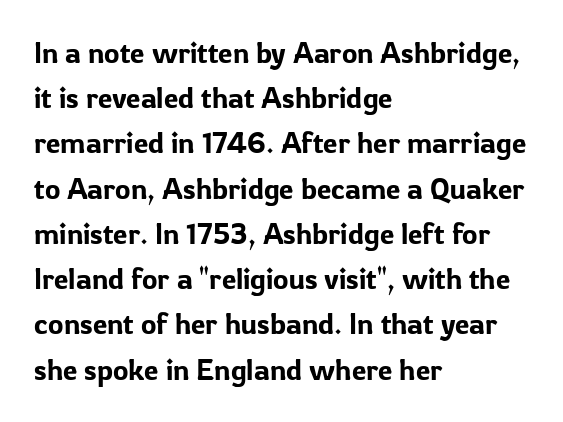
The image shows 29 px sans-serif type, upright; set left-aligned, normal line spacing (1.56x), normal letter spacing, not underlined; low stroke contrast and a medium x-height.
